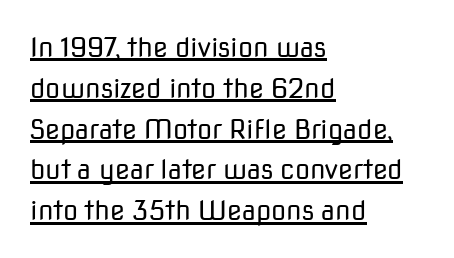
The image shows 27 px text type, upright; set left-aligned, normal line spacing (1.51x), normal letter spacing, underlined.
